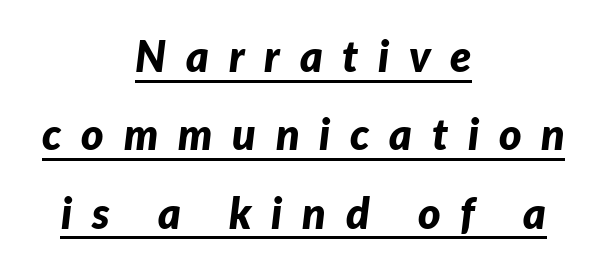
The image shows 43 px bold type, italic (leaning right); set centered, line spacing 1.82x, unusually wide letter spacing (+0.46 em), underlined; low stroke contrast and a medium x-height.
